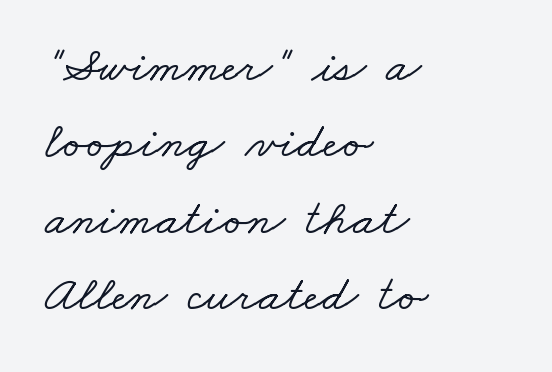
{"serif": "yes", "width": "wide", "stroke_contrast": "low", "x_height": "small", "monospaced": "no", "underline": "no", "align": "left", "line_spacing": "normal", "line_spacing_ratio": 1.5, "letter_spacing": "normal", "letter_spacing_em": 0.0, "glyph_px": 51}
